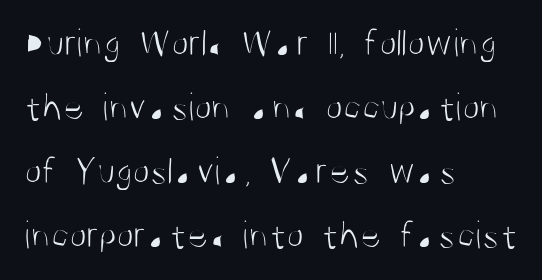
{"serif": "no", "italic": "no", "bold": "no", "weight": "light", "width": "condensed", "stroke_contrast": "medium", "x_height": "large", "monospaced": "no", "underline": "no", "align": "left", "line_spacing": "normal", "line_spacing_ratio": 1.6, "letter_spacing": "normal", "letter_spacing_em": 0.0, "glyph_px": 40}
